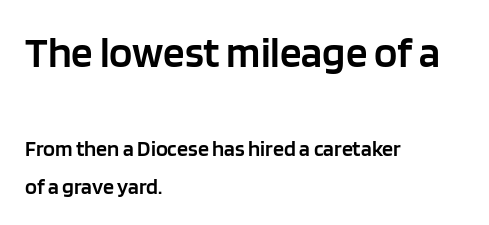
The image shows 43 px semibold sans-serif type, upright; set left-aligned, line spacing 1.73x, normal letter spacing, not underlined; the first (top) block is 1.95x larger; low stroke contrast and a large x-height.
